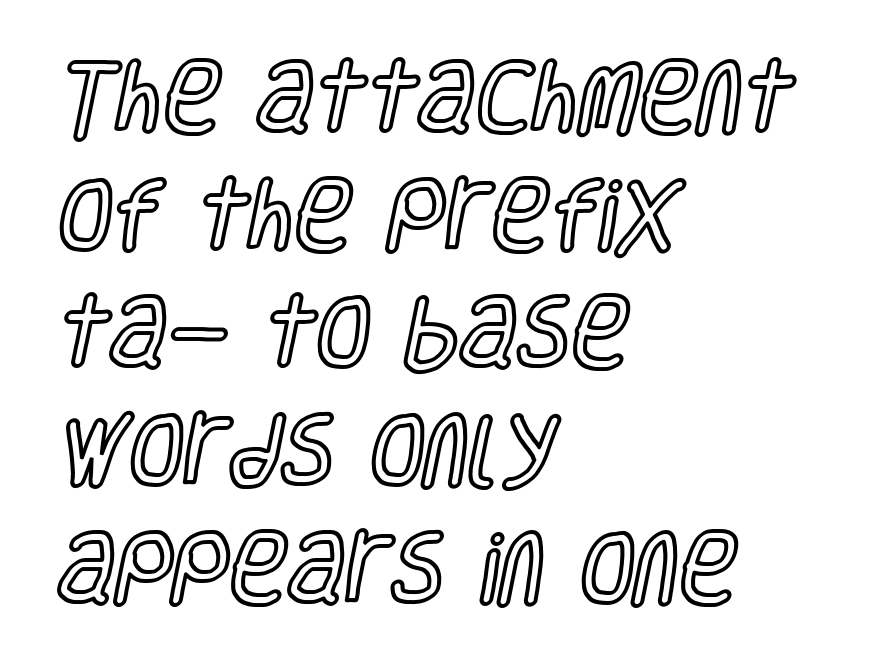
Plain, unruled lines of type. The ragged edge is on the right, which tells us the setting is flush left. The gaps between neighbouring characters are ordinary and unremarkable.
